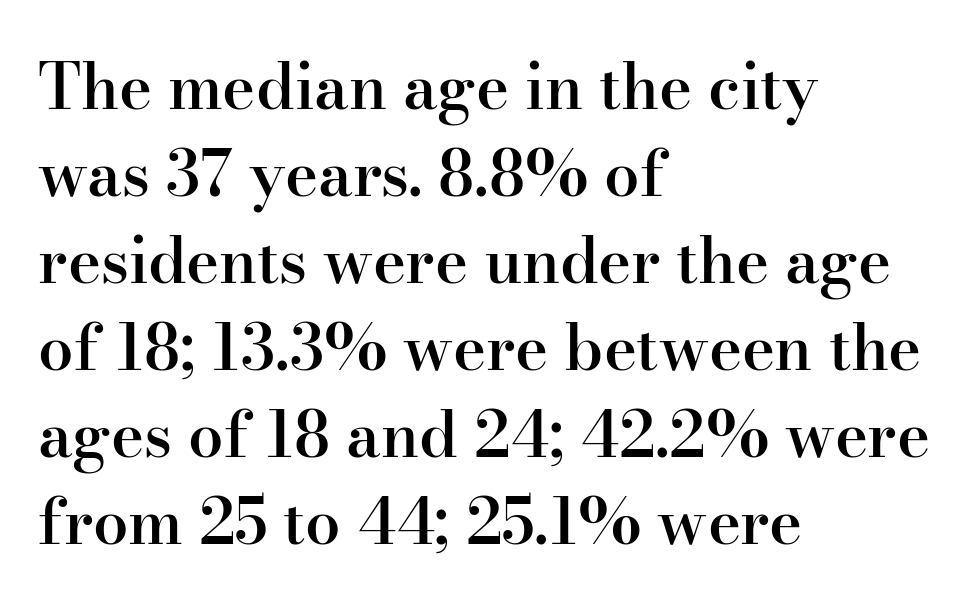
Q: Is the text bold? A: Semi-bold.
Q: Is the text italic (slanted)? A: No, it is upright.
Q: Is the typeface a serif or a sans-serif typeface? A: Serif.
Q: Is the text underlined? A: No.
Q: How is the paragraph aligned? A: Left-aligned.
Q: Is the spacing between letters normal or unusually wide? A: Normal.
Q: Is the spacing between lines tight, normal or loose? A: Normal.
Q: Width (condensed, normal, or wide)? A: Normal.
Q: Stroke contrast? A: High.
Q: x-height? A: Small.
Q: Monospaced? A: No.
